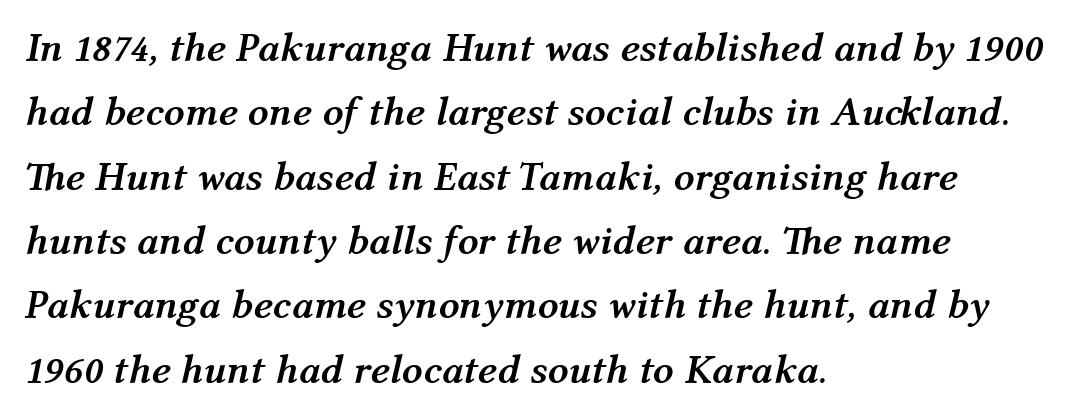
{"italic": "yes", "lean": "right", "slant_degrees": 12, "bold": "yes", "weight": "semibold", "width": "normal", "stroke_contrast": "medium", "x_height": "medium", "monospaced": "no", "underline": "no", "align": "left", "line_spacing": "normal", "line_spacing_ratio": 1.57, "letter_spacing": "normal", "letter_spacing_em": 0.0, "glyph_px": 41}
